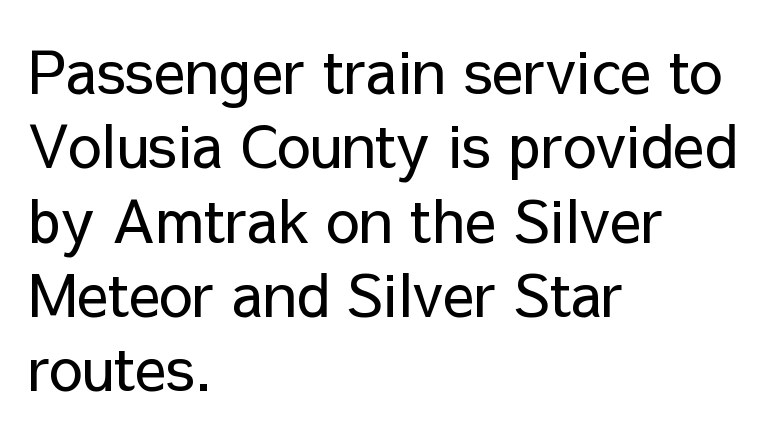
Nope, no serifs anywhere on these letters. Horizontal bands of white between lines are of average thickness. Is this a heavy cut? Hardly; it is regular or lighter. These lines keep a tight, regular rhythm from letter to letter. Do the characters align in a grid? No, the font is proportional. Notice how the passage keeps a crisp vertical edge on the left only.
